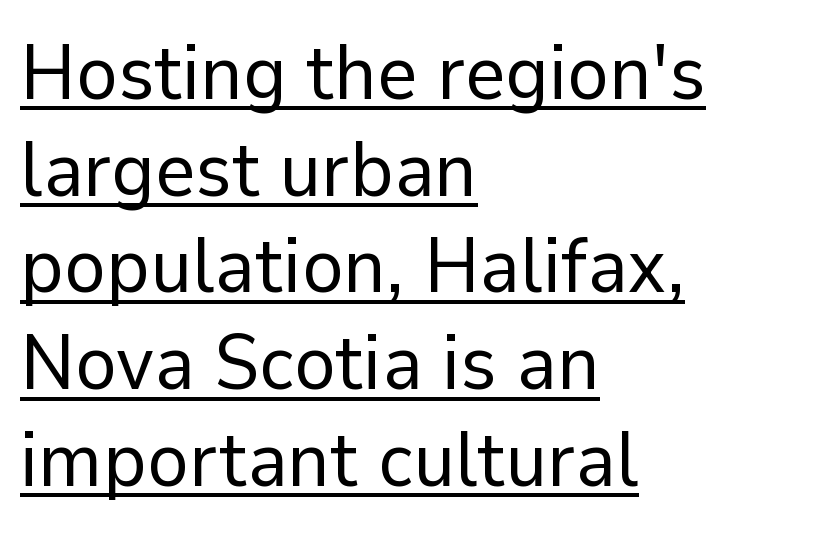
The image shows 78 px regular-weight sans-serif type, upright; set left-aligned, line spacing 1.24x, normal letter spacing, underlined; low stroke contrast and a medium x-height.
